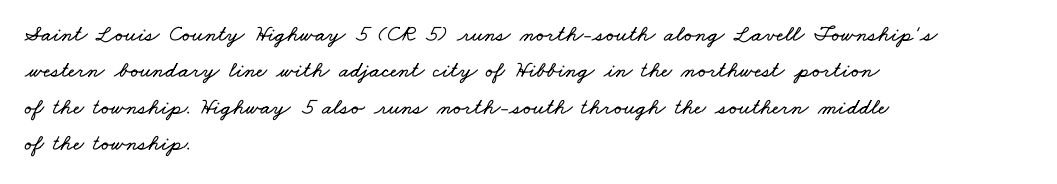
{"underline": "no", "align": "left", "line_spacing": "normal", "line_spacing_ratio": 1.58, "letter_spacing": "normal", "letter_spacing_em": 0.0, "glyph_px": 23}
